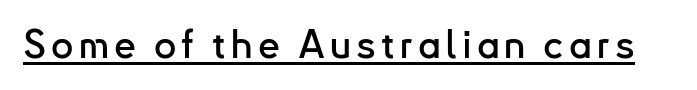
The typeface chosen for these lines omits serifs. A typesetter would mark this as roman, not italic. Caption: lettering with a line underneath. The rendering uses natural spacing where letterforms have individual widths.
